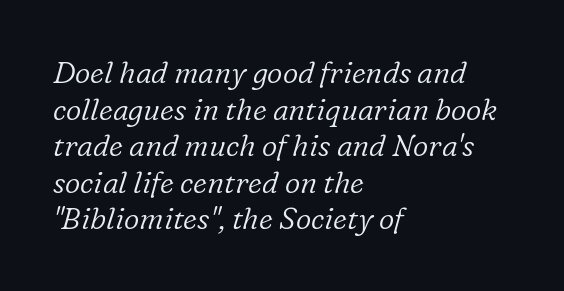
The string is rendered with underlining switched off. Which margin do the lines hug? The left one — the right edge is uneven. The weight would be labelled regular, book, light, or lighter still. The face used here is rendered with its standard letterfit. Little horizontal feet cap the strokes, marking this as serif type.
